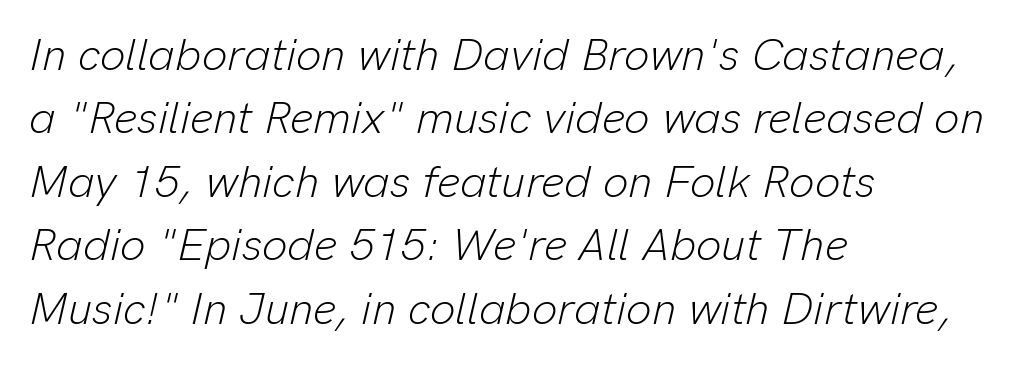
{"italic": "yes", "lean": "right", "slant_degrees": 13, "bold": "no", "weight": "light", "width": "normal", "stroke_contrast": "low", "x_height": "medium", "monospaced": "no", "underline": "no", "align": "left", "line_spacing": "normal", "line_spacing_ratio": 1.41, "letter_spacing": "normal", "letter_spacing_em": 0.0, "glyph_px": 45}
